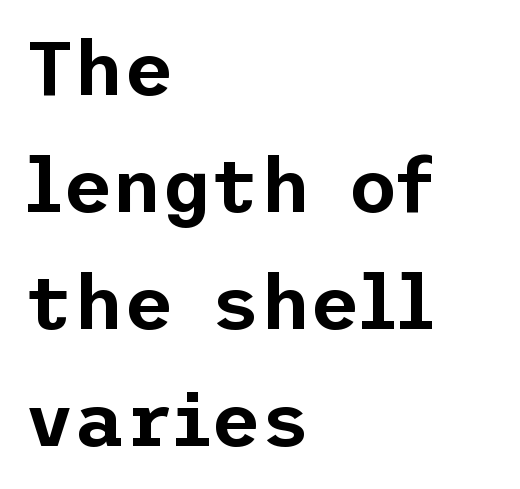
{"serif": "no", "italic": "no", "width": "normal", "stroke_contrast": "low", "x_height": "medium", "underline": "no", "align": "left", "line_spacing": "normal", "line_spacing_ratio": 1.54, "letter_spacing": "normal", "letter_spacing_em": 0.0, "glyph_px": 76}
